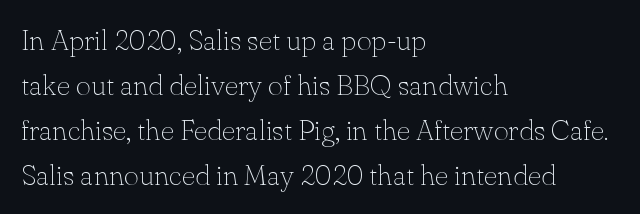
The image shows 29 px thin serif type, upright; set left-aligned, normal line spacing (1.55x), normal letter spacing, not underlined; low stroke contrast and a small x-height.
